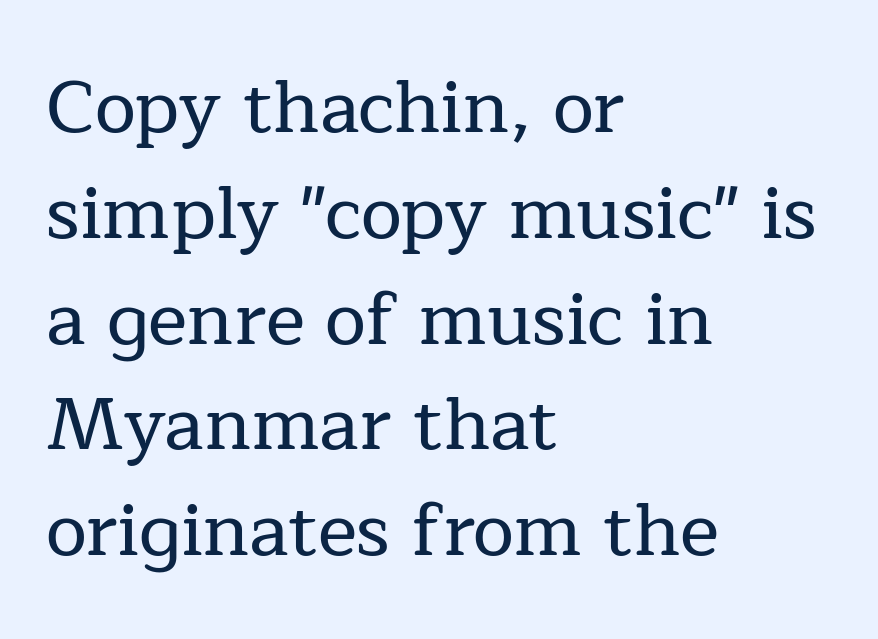
Q: Is the text italic (slanted)? A: No, it is upright.
Q: Is the typeface a serif or a sans-serif typeface? A: Serif.
Q: Is the text underlined? A: No.
Q: How is the paragraph aligned? A: Left-aligned.
Q: Is the spacing between letters normal or unusually wide? A: Normal.
Q: Is the spacing between lines tight, normal or loose? A: Normal.
Q: Width (condensed, normal, or wide)? A: Normal.
Q: Stroke contrast? A: Low.
Q: x-height? A: Medium.
Q: Monospaced? A: No.
